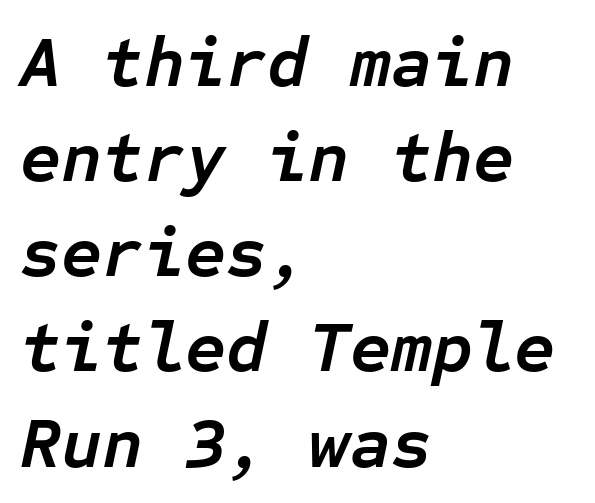
Is this a fixed-width face? Yes — each glyph sits in an identical cell. Alignment: flush left. The block of text has a typical density, with ordinary space between rows. Slanted lettering throughout. Unmarked baselines from the first word to the last.
